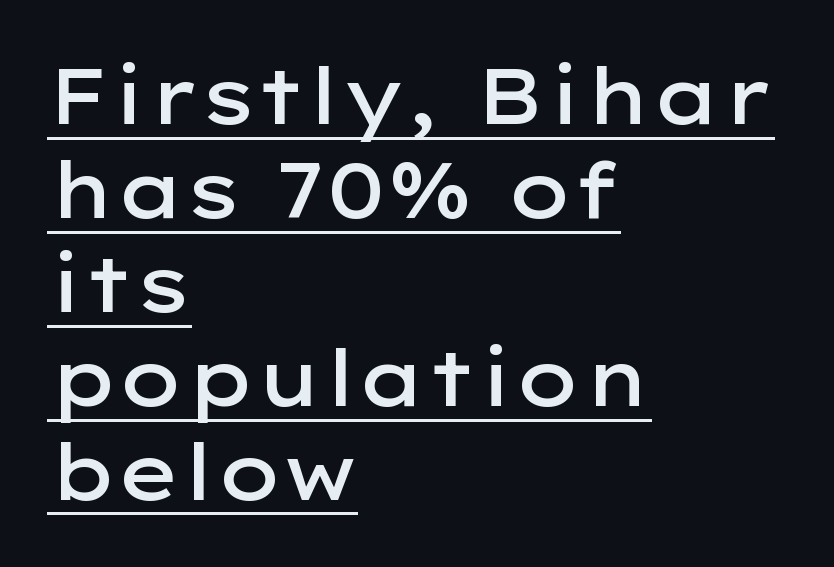
The image shows 77 px semibold, wide sans-serif type, upright; set left-aligned, line spacing 1.22x, normal letter spacing, underlined; low stroke contrast and a medium x-height.
